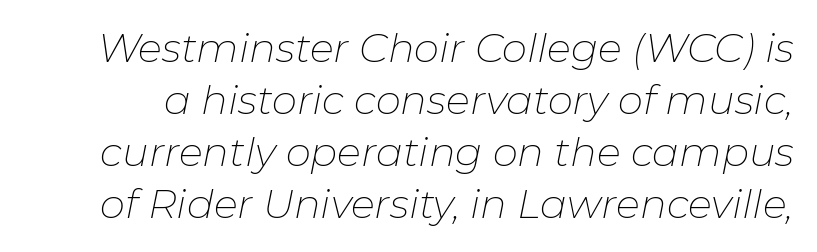
{"italic": "yes", "lean": "right", "slant_degrees": 11, "bold": "no", "weight": "thin", "width": "normal", "stroke_contrast": "low", "x_height": "medium", "monospaced": "no", "underline": "no", "line_spacing": "normal", "line_spacing_ratio": 1.3, "letter_spacing": "normal", "letter_spacing_em": 0.0, "glyph_px": 40}
